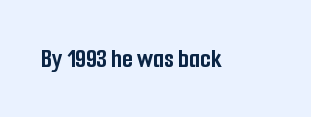
The image shows 28 px semibold, condensed sans-serif type, upright; set normal letter spacing, not underlined; low stroke contrast and a medium x-height.
